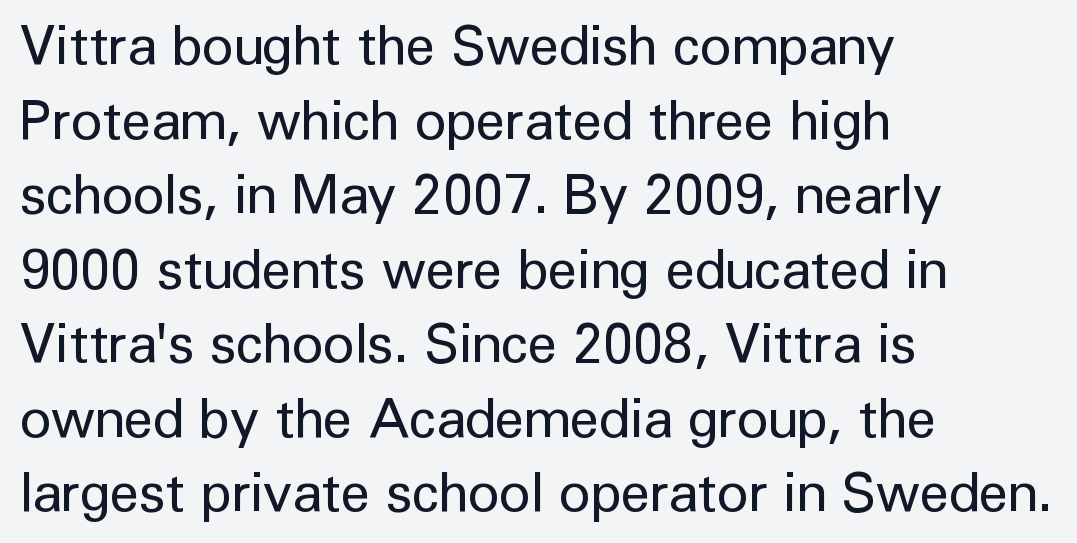
Caption: standard tracking, unaltered. No italicization has been applied; the sample stays upright. Casual observation: everything's shoved over to the left. Each stroke keeps to a modest, everyday thickness or less.
